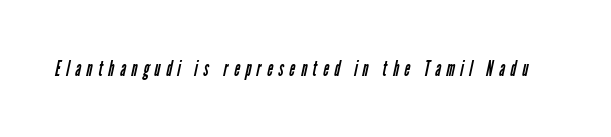
Caption: face not bold, strokes unweighted. The passage shown is not underscored anywhere. The letterforms stand isolated, each surrounded by extra space.
